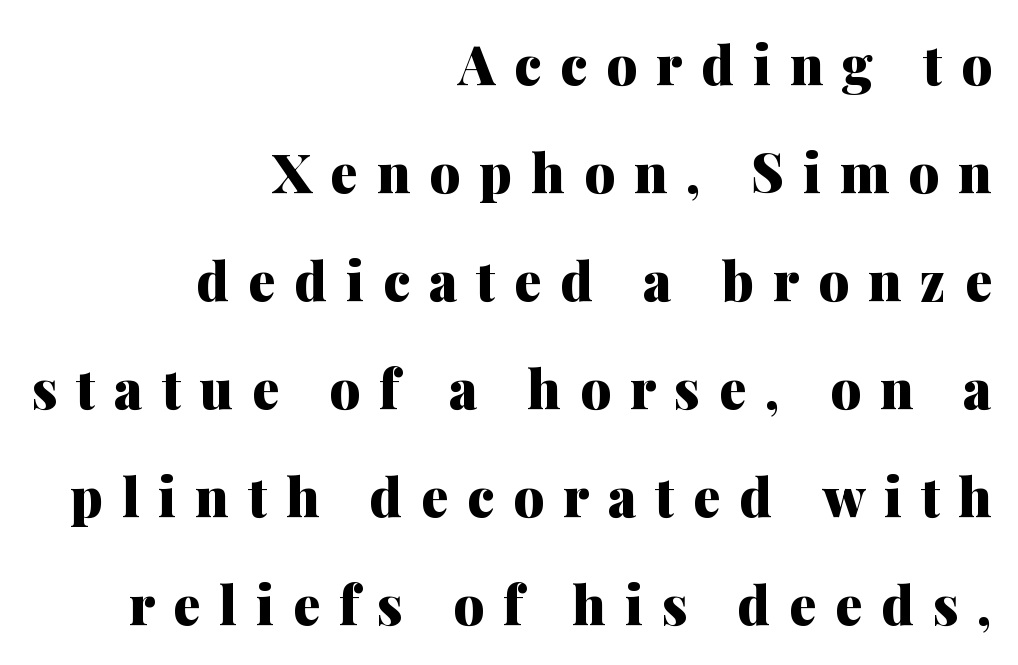
This is roman type, the default non-slanted kind. A student would call this right alignment; a typographer would say flush right, rag left. A typesetter would call this proportional, since set widths differ per character. The passage shown is typeset with a serif family. No word sits above an underline.
